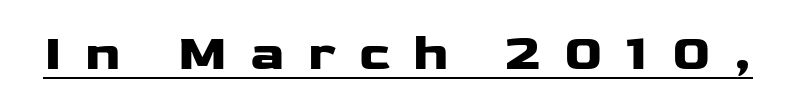
{"serif": "no", "italic": "no", "bold": "yes", "weight": "heavy", "width": "wide", "stroke_contrast": "low", "x_height": "medium", "monospaced": "no", "underline": "yes", "letter_spacing": "wide", "letter_spacing_em": 0.45, "glyph_px": 51}
